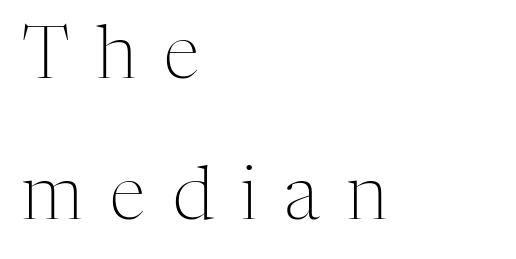
Q: Is the text bold? A: No.
Q: Is the text italic (slanted)? A: No, it is upright.
Q: Is the typeface a serif or a sans-serif typeface? A: Serif.
Q: Is the text underlined? A: No.
Q: How is the paragraph aligned? A: Left-aligned.
Q: Is the spacing between letters normal or unusually wide? A: Unusually wide.
Q: Is the spacing between lines tight, normal or loose? A: Loose.
Q: Width (condensed, normal, or wide)? A: Normal.
Q: Stroke contrast? A: Medium.
Q: x-height? A: Medium.
Q: Monospaced? A: No.
